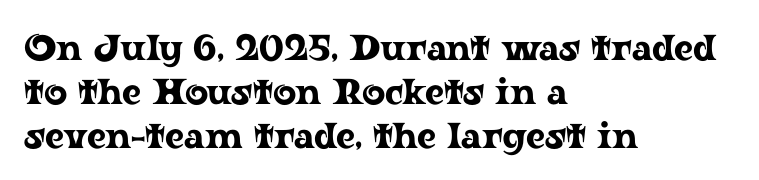
The image shows 36 px wide serif type, upright; set left-aligned, line spacing 1.22x, normal letter spacing, not underlined; low stroke contrast and a medium x-height.
